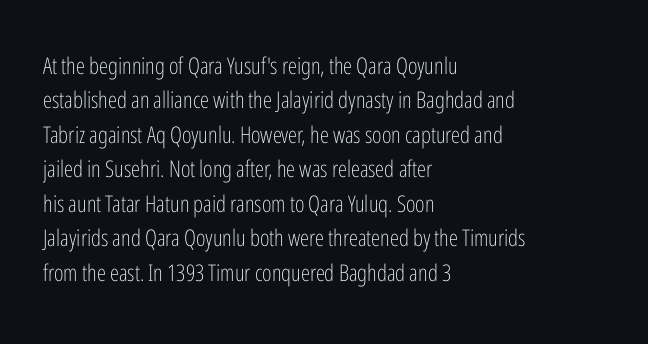
Q: Is the text bold? A: No.
Q: Is the text italic (slanted)? A: No, it is upright.
Q: Is the text underlined? A: No.
Q: How is the paragraph aligned? A: Left-aligned.
Q: Is the spacing between letters normal or unusually wide? A: Normal.
Q: Is the spacing between lines tight, normal or loose? A: Normal.
